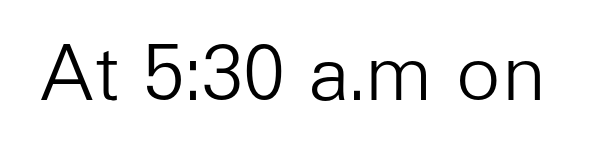
{"serif": "no", "italic": "no", "bold": "no", "weight": "light", "width": "normal", "stroke_contrast": "low", "x_height": "medium", "monospaced": "no", "underline": "no", "letter_spacing": "normal", "letter_spacing_em": 0.0, "glyph_px": 75}
